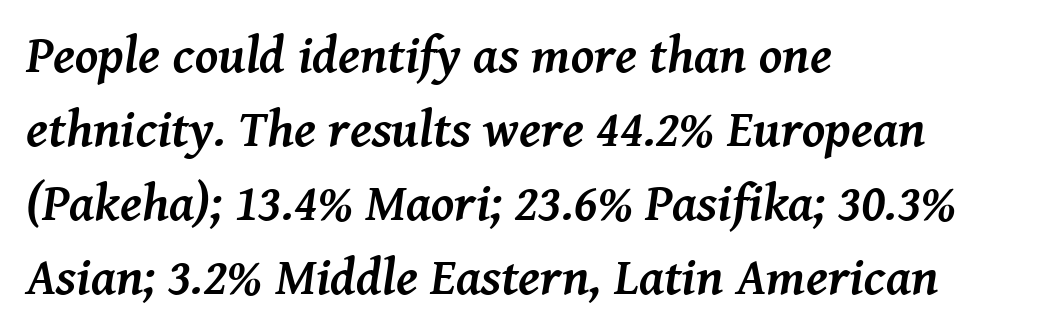
Q: Is the text bold? A: Yes.
Q: Is the text italic (slanted)? A: Yes, it leans right by about 8 degrees.
Q: Is the typeface a serif or a sans-serif typeface? A: Serif.
Q: Is the text underlined? A: No.
Q: How is the paragraph aligned? A: Left-aligned.
Q: Is the spacing between letters normal or unusually wide? A: Normal.
Q: Is the spacing between lines tight, normal or loose? A: Normal.
Q: Width (condensed, normal, or wide)? A: Normal.
Q: Stroke contrast? A: Medium.
Q: x-height? A: Medium.
Q: Monospaced? A: No.
